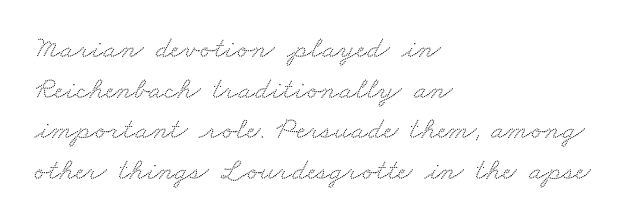
Q: Is the typeface a serif or a sans-serif typeface? A: Serif.
Q: Is the text underlined? A: No.
Q: How is the paragraph aligned? A: Left-aligned.
Q: Is the spacing between letters normal or unusually wide? A: Normal.
Q: Is the spacing between lines tight, normal or loose? A: Normal.
Q: Width (condensed, normal, or wide)? A: Wide.
Q: Stroke contrast? A: Medium.
Q: x-height? A: Small.
Q: Monospaced? A: No.
